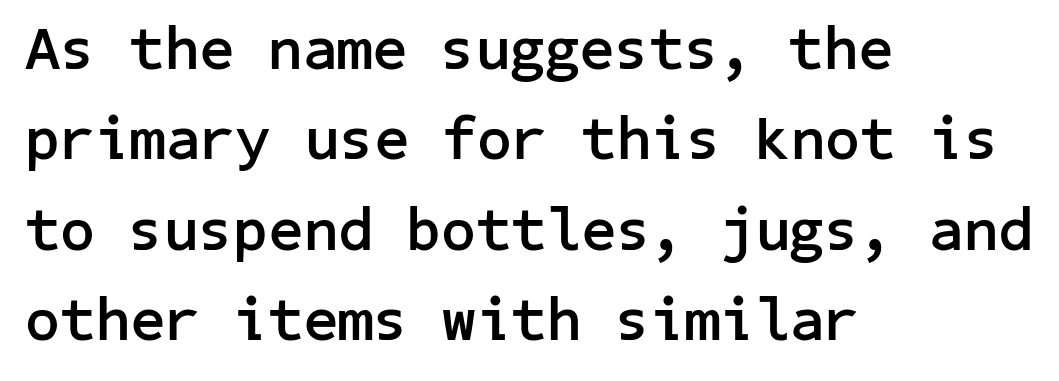
{"serif": "no", "italic": "no", "bold": "yes", "weight": "semibold", "width": "normal", "stroke_contrast": "low", "x_height": "medium", "underline": "no", "align": "left", "line_spacing": "normal", "line_spacing_ratio": 1.48, "letter_spacing": "normal", "letter_spacing_em": 0.0, "glyph_px": 61}
